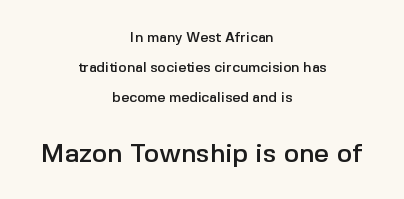
Does the lettering tilt? It doesn't — this is upright. The gaps between neighbouring characters are ordinary and unremarkable. Reading down the column, the eye jumps a long way to each next line. If you squint, the bottom block still reads clearly — it's the larger of the two. Anything drawn beneath the words? Only blank space.
